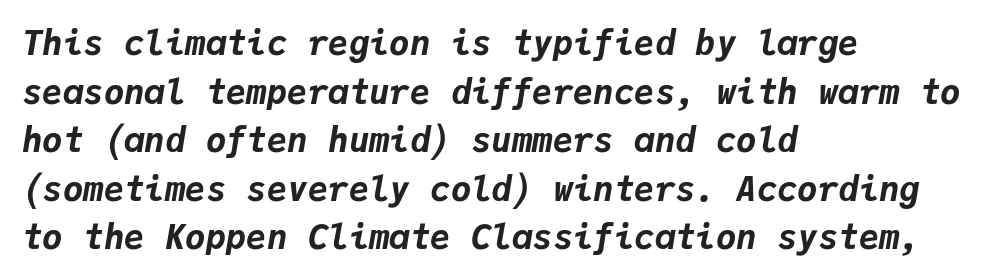
{"italic": "yes", "lean": "right", "slant_degrees": 9, "bold": "yes", "weight": "bold", "width": "normal", "stroke_contrast": "low", "x_height": "medium", "monospaced": "yes", "underline": "no", "align": "left", "line_spacing": "normal", "line_spacing_ratio": 1.43, "letter_spacing": "normal", "letter_spacing_em": 0.0, "glyph_px": 34}
